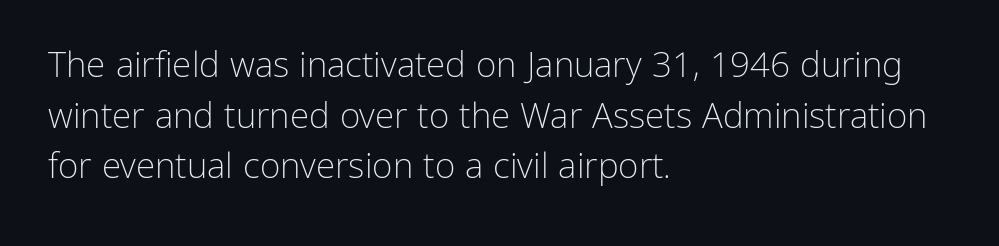
The image shows 35 px light sans-serif type, upright; set left-aligned, normal line spacing (1.45x), normal letter spacing, not underlined; low stroke contrast and a medium x-height.
